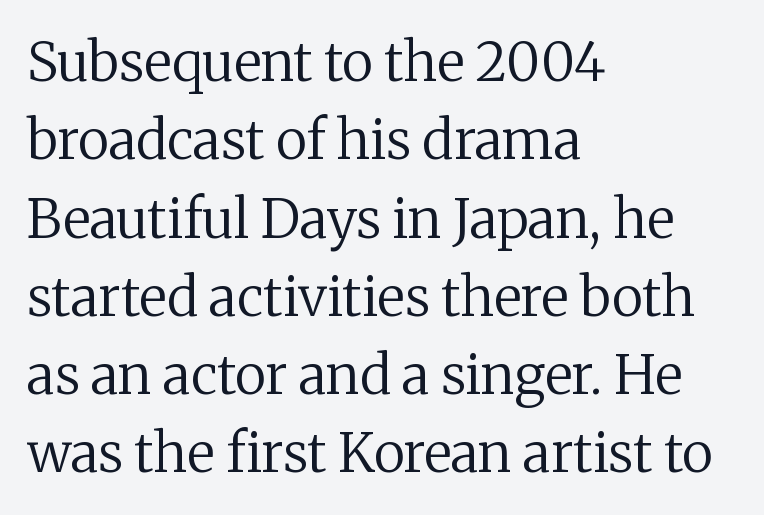
{"serif": "yes", "italic": "no", "bold": "no", "weight": "regular", "width": "normal", "stroke_contrast": "medium", "x_height": "medium", "monospaced": "no", "underline": "no", "align": "left", "line_spacing": "normal", "line_spacing_ratio": 1.45, "letter_spacing": "normal", "letter_spacing_em": 0.0, "glyph_px": 54}
